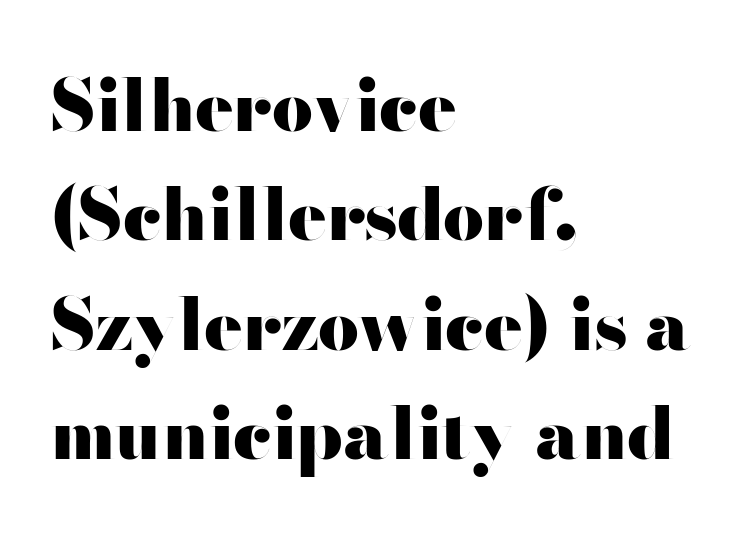
Q: Is the text bold? A: Yes.
Q: Is the text italic (slanted)? A: No, it is upright.
Q: Is the typeface a serif or a sans-serif typeface? A: Serif.
Q: Is the text underlined? A: No.
Q: How is the paragraph aligned? A: Left-aligned.
Q: Is the spacing between letters normal or unusually wide? A: Normal.
Q: Is the spacing between lines tight, normal or loose? A: Normal.
Q: Width (condensed, normal, or wide)? A: Wide.
Q: Stroke contrast? A: High.
Q: x-height? A: Small.
Q: Monospaced? A: No.
